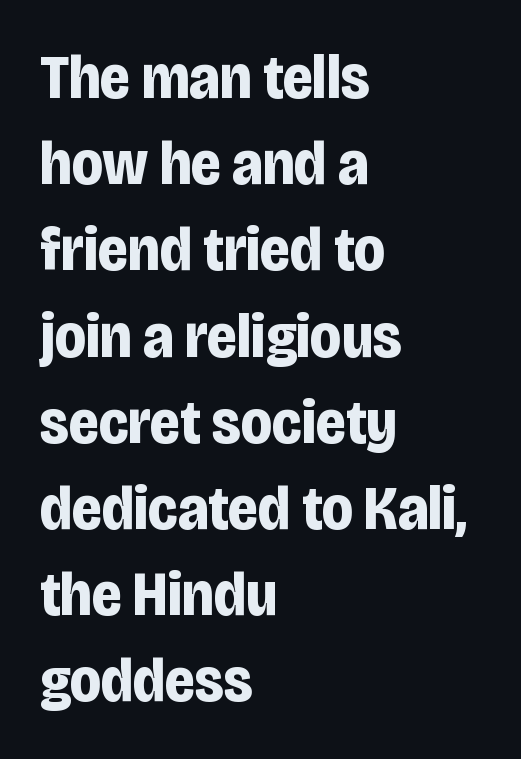
Descenders hang freely into open space. Compared with typical body copy, the letter spacing here is the same. This sample is left-justified, so line endings fall wherever the words run out. If you measured baseline to baseline, you'd find a middling distance.
